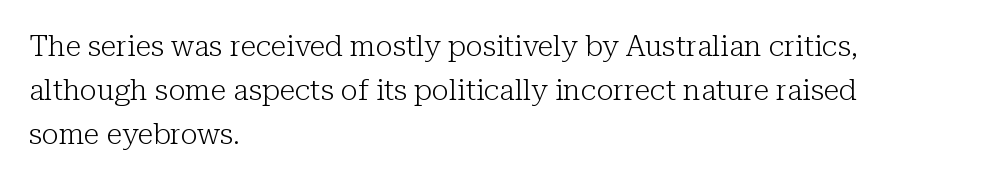
This rendering uses left alignment, leaving the right contour irregular. Posture: vertical. The lines sit at an ordinary, default distance from one another. The rendering uses natural spacing where letterforms have individual widths.
